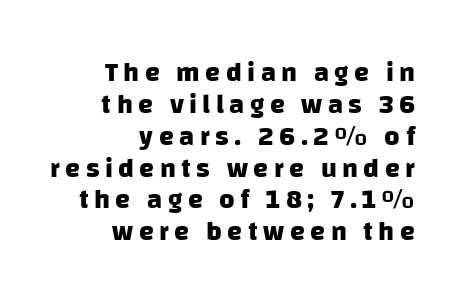
The image shows 27 px bold type; set right-aligned, line spacing 1.18x, unusually wide letter spacing (+0.2 em), not underlined.
